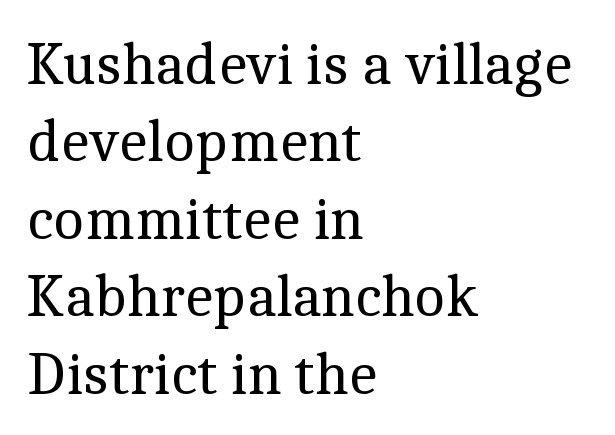
{"serif": "yes", "italic": "no", "bold": "no", "weight": "regular", "width": "normal", "x_height": "medium", "monospaced": "no", "underline": "no", "align": "left", "line_spacing": "normal", "line_spacing_ratio": 1.29, "letter_spacing": "normal", "letter_spacing_em": 0.0, "glyph_px": 60}
